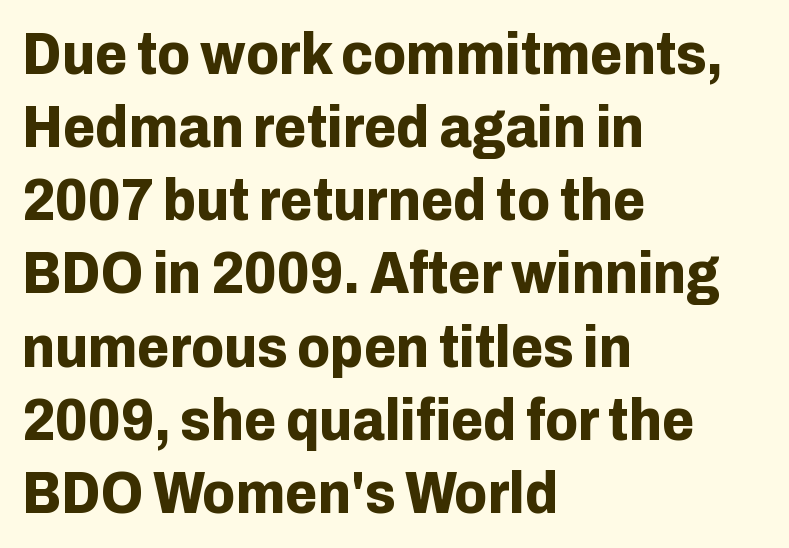
{"serif": "no", "italic": "no", "bold": "yes", "weight": "bold", "width": "normal", "stroke_contrast": "low", "x_height": "medium", "monospaced": "no", "underline": "no", "align": "left", "line_spacing_ratio": 1.24, "letter_spacing": "normal", "letter_spacing_em": 0.0, "glyph_px": 59}
